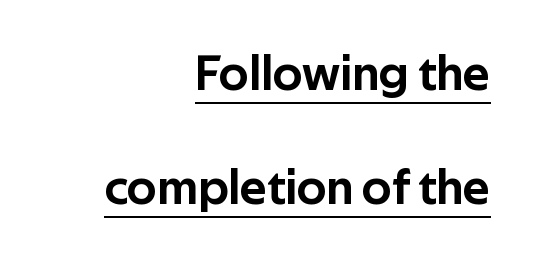
Horizontally, the lines are justified to the trailing edge only. This is roman type, the default non-slanted kind. Honestly, the underline is the first thing you notice here. Widely set lines give the paragraph a tall, airy silhouette.
